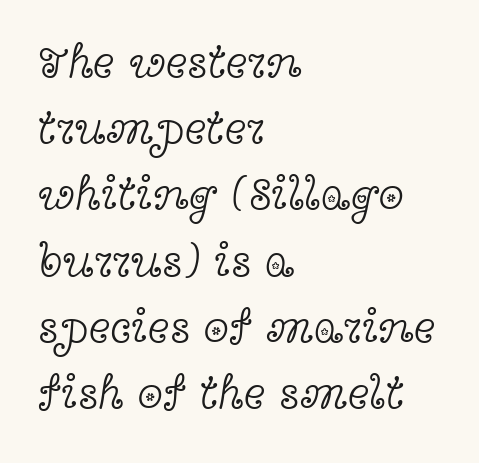
The specimen reads as upright at a glance. Descender tails drop into unmarked territory. Regarding leading, the lines here are spaced in the standard way. The rendering keeps characters at their native spacing.
